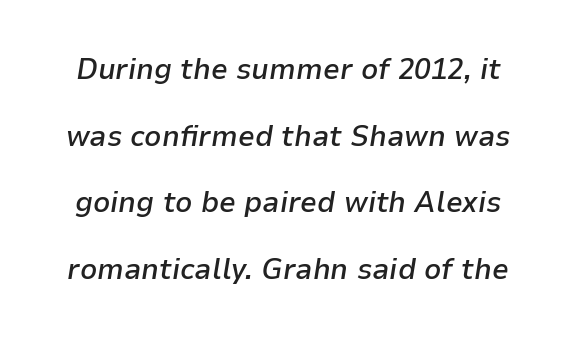
The horizontal fit of the characters is conventional and even. Note the varied advance widths — an 'i' is clearly narrower than an 'm'. This block would shrink considerably if given ordinary leading; it's expanded now. The sample has been set in demibold, a notch under bold.
